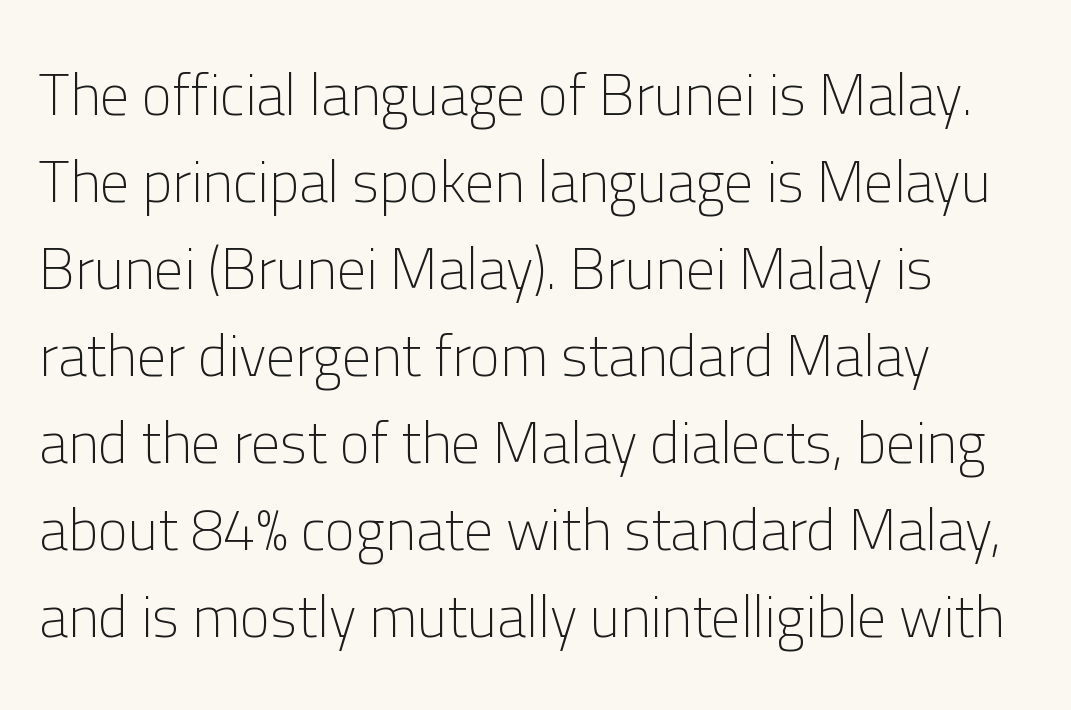
What kind of face is this? One without serifs — a sans. Honestly, there is no underline to notice here at all. Here the designer chose a conventional face with non-uniform glyph widths. Vertical spacing — default. The lines are quadded left. On a weight scale, this lands at 450 or below.
